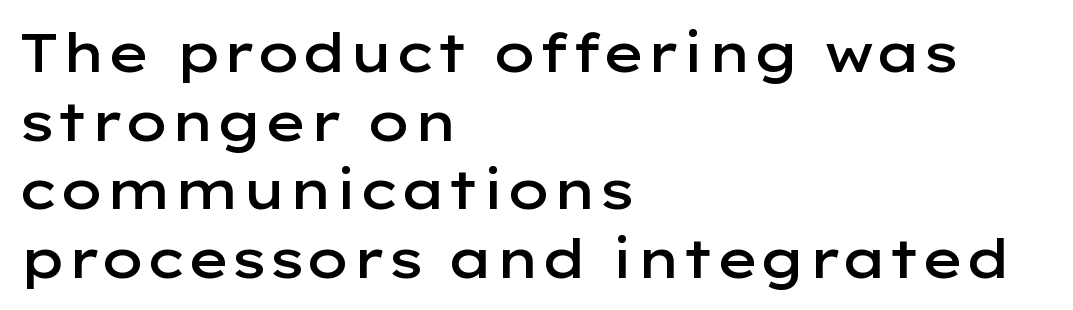
The specimen omits any rule beneath the text block's lines. Casual observation: everything's shoved over to the left. Tall strokes in this sample are plumb rather than angled. Observe the ordinary spacing: letters are neighbours, not strangers.
